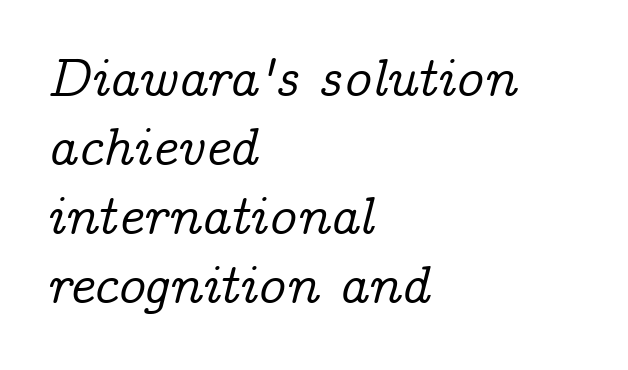
{"serif": "yes", "italic": "yes", "lean": "right", "slant_degrees": 14, "width": "normal", "stroke_contrast": "low", "x_height": "medium", "monospaced": "no", "underline": "no", "align": "left", "line_spacing": "normal", "line_spacing_ratio": 1.28, "letter_spacing": "normal", "letter_spacing_em": 0.0, "glyph_px": 54}
